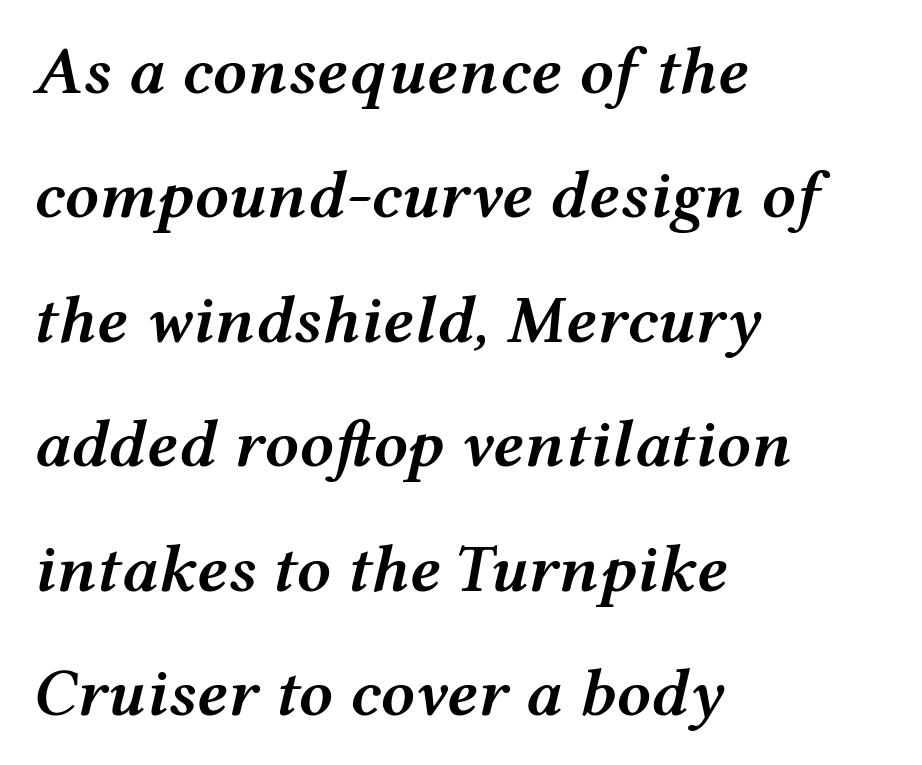
Q: Is the text bold? A: Semi-bold.
Q: Is the text italic (slanted)? A: Yes, it leans right by about 12 degrees.
Q: Is the text underlined? A: No.
Q: How is the paragraph aligned? A: Left-aligned.
Q: Is the spacing between letters normal or unusually wide? A: Normal.
Q: Width (condensed, normal, or wide)? A: Wide.
Q: Stroke contrast? A: Medium.
Q: x-height? A: Medium.
Q: Monospaced? A: No.
